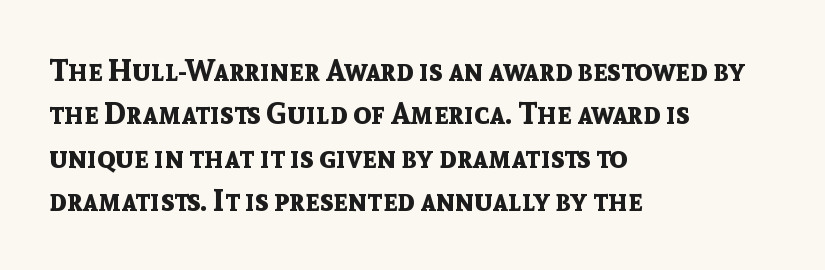
How are the letters spaced? Ordinarily, with no added tracking. Proportional: the letters do not fall into vertical columns. Grotesque or geometric, the face here clearly has no serifs. The vertical gap from one line to the next is medium. The string is rendered with underlining switched off.
